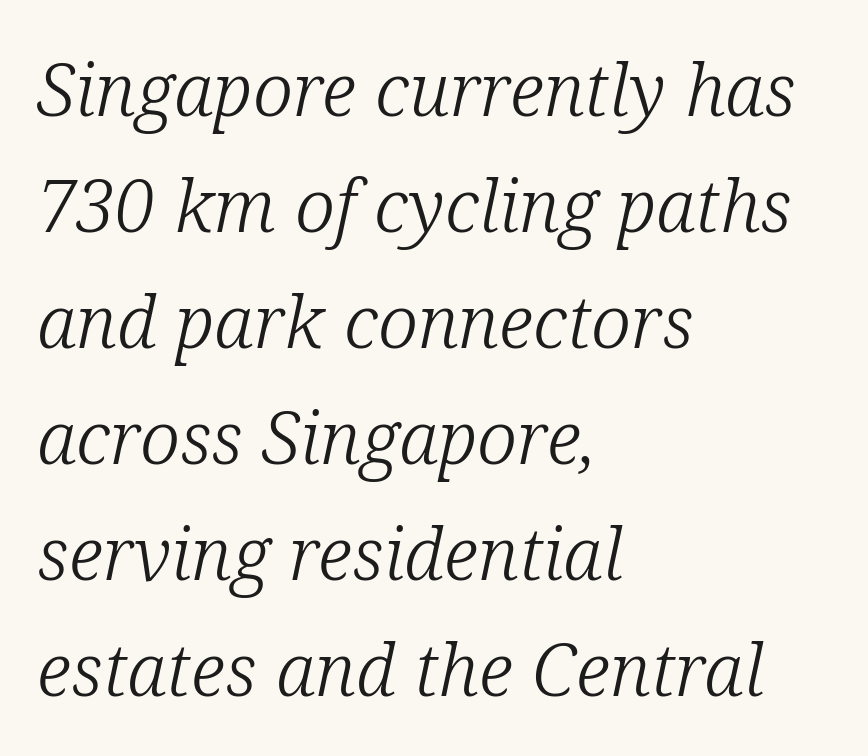
Q: Is the text bold? A: No.
Q: Is the text italic (slanted)? A: Yes, it leans right by about 12 degrees.
Q: Is the typeface a serif or a sans-serif typeface? A: Serif.
Q: Is the text underlined? A: No.
Q: How is the paragraph aligned? A: Left-aligned.
Q: Is the spacing between letters normal or unusually wide? A: Normal.
Q: Is the spacing between lines tight, normal or loose? A: Normal.
Q: Width (condensed, normal, or wide)? A: Normal.
Q: Stroke contrast? A: Low.
Q: x-height? A: Medium.
Q: Monospaced? A: No.
